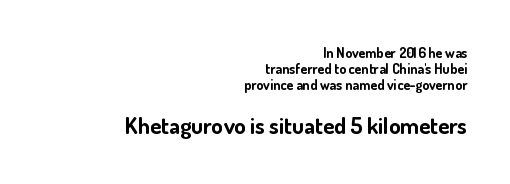
The image shows 23 px bold type, upright; set right-aligned, line spacing 1.16x, normal letter spacing, not underlined; the second (bottom) block is 1.64x larger.
